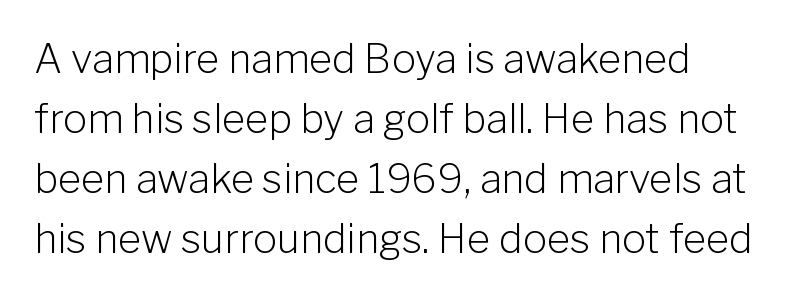
The image shows 40 px light sans-serif type, upright; set left-aligned, normal line spacing (1.5x), normal letter spacing, not underlined; low stroke contrast and a medium x-height.
